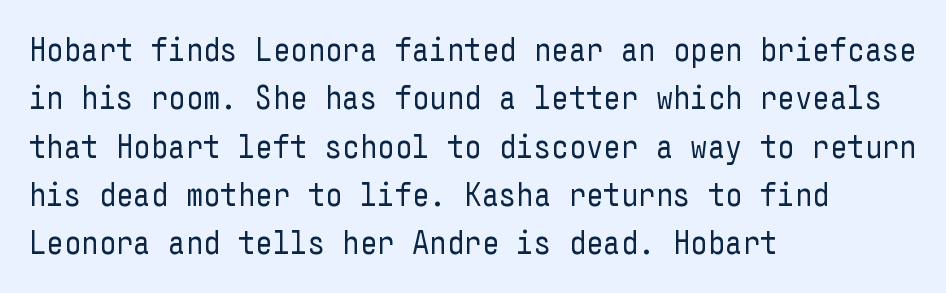
Q: Is the text bold? A: No.
Q: Is the text italic (slanted)? A: No, it is upright.
Q: Is the typeface a serif or a sans-serif typeface? A: Sans-serif.
Q: Is the text underlined? A: No.
Q: How is the paragraph aligned? A: Left-aligned.
Q: Is the spacing between letters normal or unusually wide? A: Normal.
Q: Is the spacing between lines tight, normal or loose? A: Normal.
Q: Width (condensed, normal, or wide)? A: Condensed.
Q: Stroke contrast? A: Low.
Q: x-height? A: Medium.
